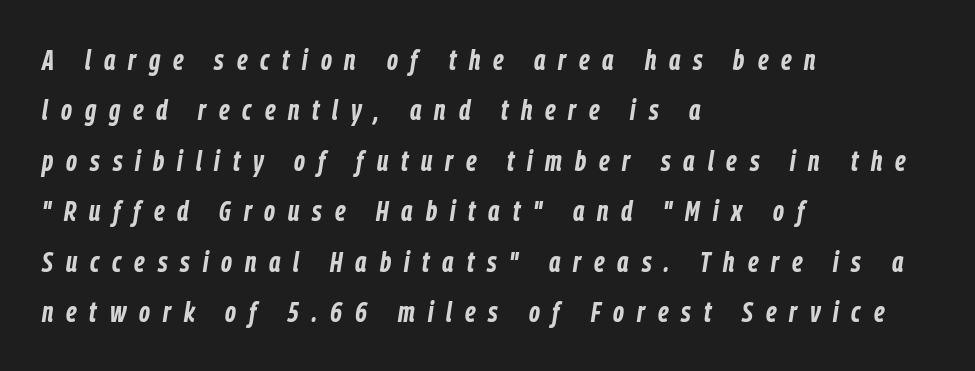
Q: Is the text bold? A: Yes.
Q: Is the text italic (slanted)? A: Yes, it leans right by about 9 degrees.
Q: Is the text underlined? A: No.
Q: How is the paragraph aligned? A: Left-aligned.
Q: Is the spacing between letters normal or unusually wide? A: Unusually wide.
Q: Width (condensed, normal, or wide)? A: Condensed.
Q: Stroke contrast? A: Low.
Q: x-height? A: Medium.
Q: Monospaced? A: No.
